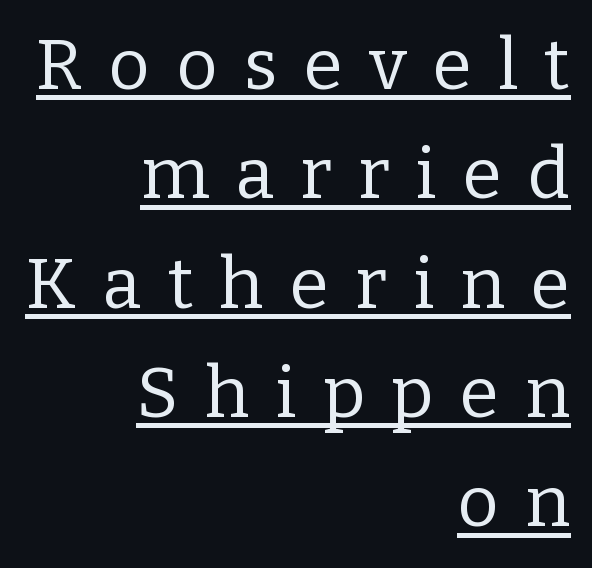
Vertical stems look standard width or narrower in stroke. Caption: expanded tracking, letters set apart. Serif or sans? Serif — the stroke terminals have little feet. Ascenders rise straight up at ninety degrees.
